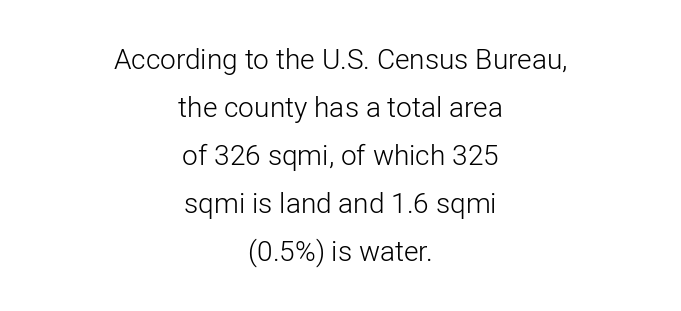
Plain, unruled lines of type. No extra ink here — the face is not bold. This is the regular roman posture of the typeface. Varying glyph widths throughout — classic text-font behaviour. The rendering shows plain stroke endings on the letterforms — a sans-serif design.
